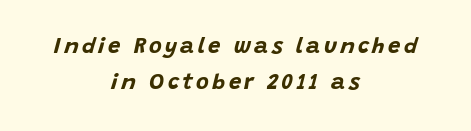
The image shows 22 px bold type, italic (leaning right); set centered, normal line spacing (1.62x), not underlined.
